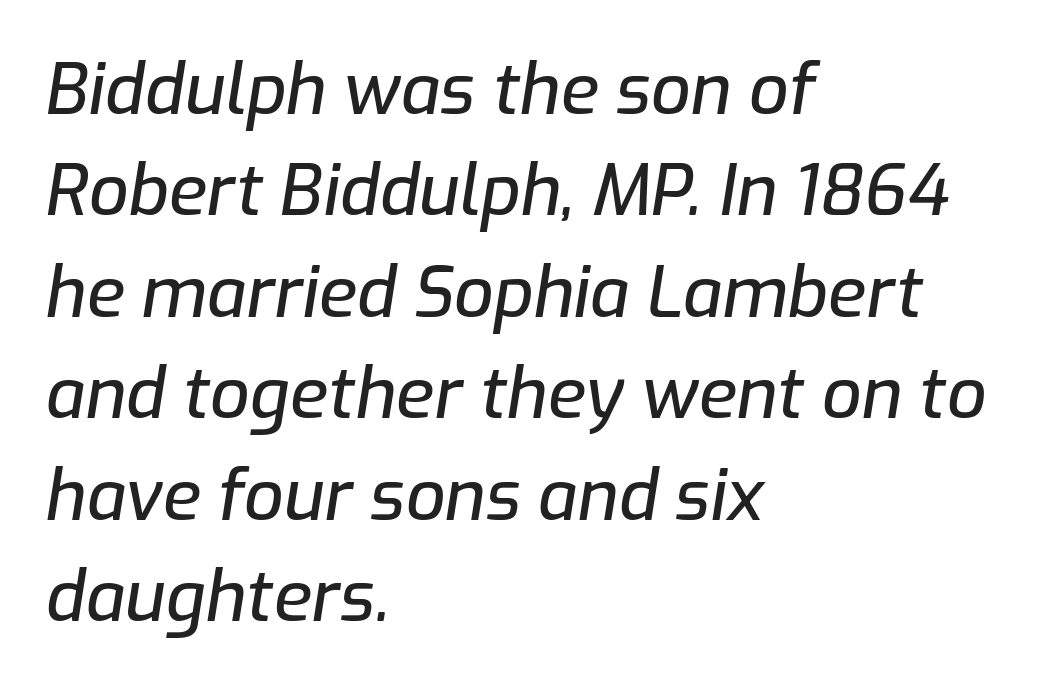
Q: Is the text italic (slanted)? A: Yes, it leans right by about 9 degrees.
Q: Is the text underlined? A: No.
Q: How is the paragraph aligned? A: Left-aligned.
Q: Is the spacing between letters normal or unusually wide? A: Normal.
Q: Is the spacing between lines tight, normal or loose? A: Normal.
Q: Width (condensed, normal, or wide)? A: Normal.
Q: Stroke contrast? A: Low.
Q: x-height? A: Medium.
Q: Monospaced? A: No.
